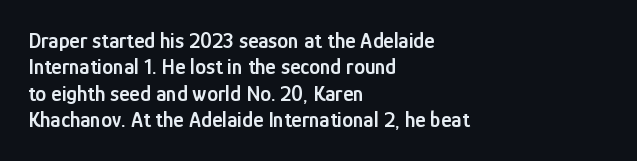
The image shows 22 px text type, upright; set left-aligned, line spacing 1.2x, normal letter spacing, not underlined.
